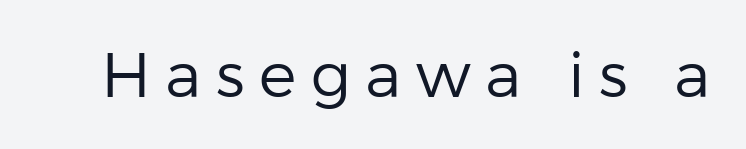
Q: Is the text bold? A: No.
Q: Is the text italic (slanted)? A: No, it is upright.
Q: Is the typeface a serif or a sans-serif typeface? A: Sans-serif.
Q: Is the text underlined? A: No.
Q: Is the spacing between letters normal or unusually wide? A: Unusually wide.
Q: Width (condensed, normal, or wide)? A: Normal.
Q: Stroke contrast? A: Low.
Q: x-height? A: Medium.
Q: Monospaced? A: No.
